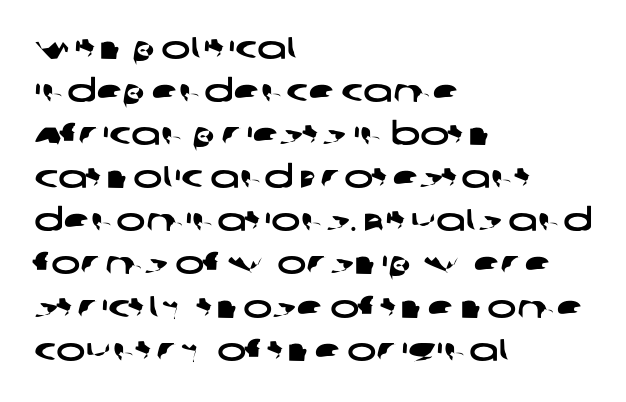
One-word summary of the alignment: left. These lines sit exactly where default settings would place them. No feet cap the strokes, marking this as sans-serif type. Character widths vary here, with narrow letters taking less room than wide ones. Letters rest on an invisible, unmarked baseline. Standard letterfit; no display-style spreading of the glyphs.
